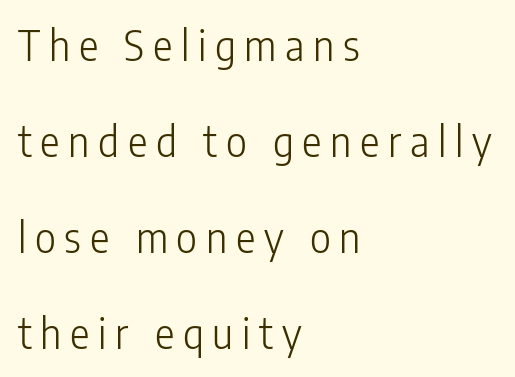
The image shows 41 px light, condensed sans-serif type, upright; set left-aligned, loose line spacing (2.34x), unusually wide letter spacing (+0.21 em), not underlined; low stroke contrast and a medium x-height.
